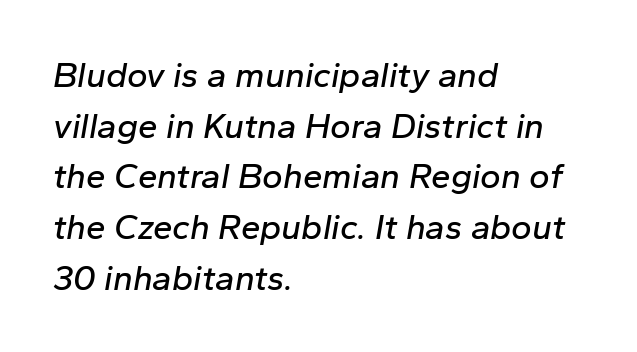
Tall strokes in this sample are angled rather than plumb. The tracking reads as untouched default to a designer's eye. This rendering uses left alignment, leaving the right contour irregular. Do the characters align in a grid? No, the font is proportional.
